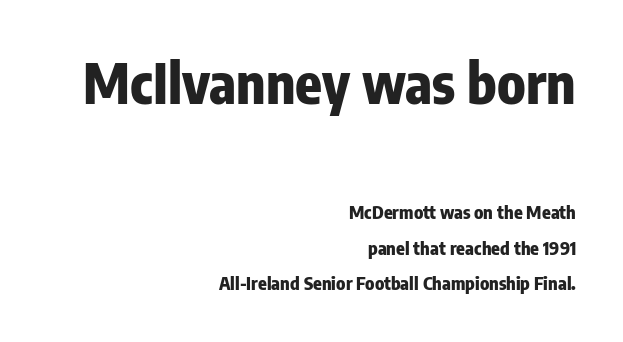
Q: Is the text bold? A: Yes.
Q: Is the text italic (slanted)? A: No, it is upright.
Q: Is the typeface a serif or a sans-serif typeface? A: Sans-serif.
Q: Is the text underlined? A: No.
Q: How is the paragraph aligned? A: Right-aligned.
Q: Is the spacing between letters normal or unusually wide? A: Normal.
Q: Is the spacing between lines tight, normal or loose? A: Loose.
Q: Which block of text is set in a larger size, the first (top) or the second (bottom)? A: The first (top) one.
Q: Width (condensed, normal, or wide)? A: Condensed.
Q: Stroke contrast? A: Low.
Q: x-height? A: Medium.
Q: Monospaced? A: No.
